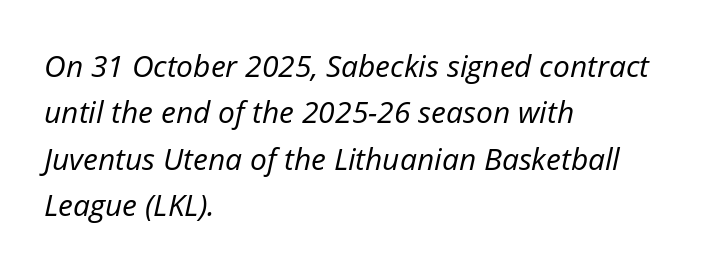
The rendering keeps characters at their native spacing. This rendering features lettering with no underline. A typesetter would call this proportional, since set widths differ per character. Unbolded letterforms with no extra heft. The passage shown leans; its letterforms are oblique.
